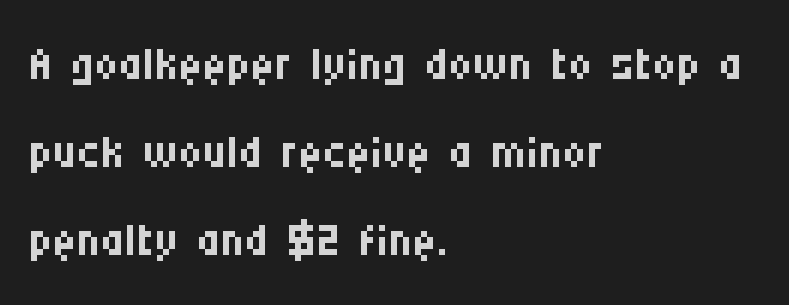
This rendering uses left alignment, leaving the right contour irregular. Each letter's strokes conclude bluntly, with no projecting serifs. Weight: in the light-to-regular range. The letterforms sit shoulder to shoulder at normal distance. Type without underlining. The typography opts for an upright posture over an oblique one.
